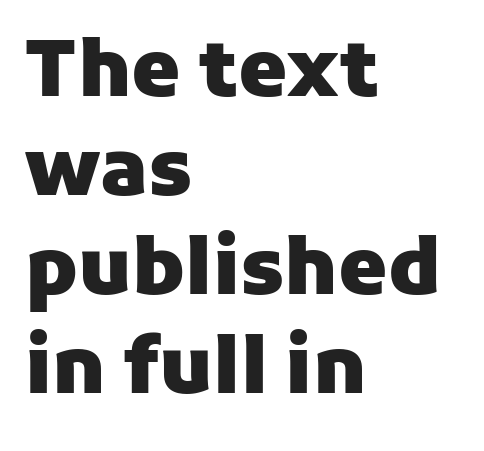
Q: Is the text bold? A: Yes.
Q: Is the text italic (slanted)? A: No, it is upright.
Q: Is the typeface a serif or a sans-serif typeface? A: Sans-serif.
Q: Is the text underlined? A: No.
Q: How is the paragraph aligned? A: Left-aligned.
Q: Is the spacing between letters normal or unusually wide? A: Normal.
Q: Is the spacing between lines tight, normal or loose? A: Normal.
Q: Width (condensed, normal, or wide)? A: Normal.
Q: Stroke contrast? A: Low.
Q: x-height? A: Medium.
Q: Monospaced? A: No.
